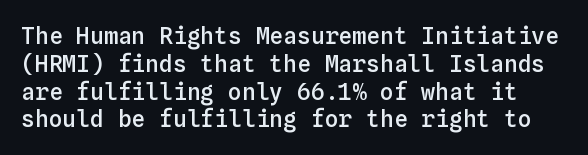
{"italic": "no", "bold": "semi", "underline": "no", "line_spacing_ratio": 1.21, "letter_spacing": "normal", "letter_spacing_em": 0.0, "glyph_px": 23}
